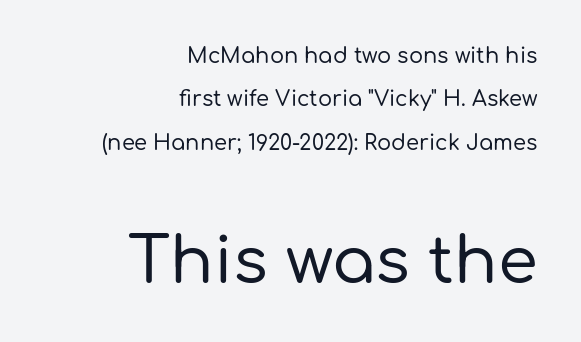
{"serif": "no", "italic": "no", "width": "normal", "stroke_contrast": "low", "x_height": "medium", "monospaced": "no", "underline": "no", "align": "right", "line_spacing": "loose", "line_spacing_ratio": 2.07, "letter_spacing": "normal", "letter_spacing_em": 0.0, "larger_block": "second", "size_ratio": 3.05, "glyph_px": 64}
